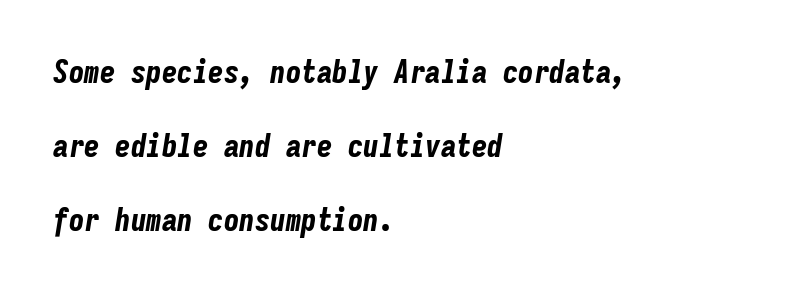
{"italic": "yes", "lean": "right", "slant_degrees": 9, "bold": "yes", "weight": "bold", "width": "condensed", "stroke_contrast": "low", "x_height": "medium", "monospaced": "yes", "underline": "no", "align": "left", "line_spacing": "loose", "line_spacing_ratio": 2.38, "letter_spacing": "normal", "letter_spacing_em": 0.0, "glyph_px": 31}
